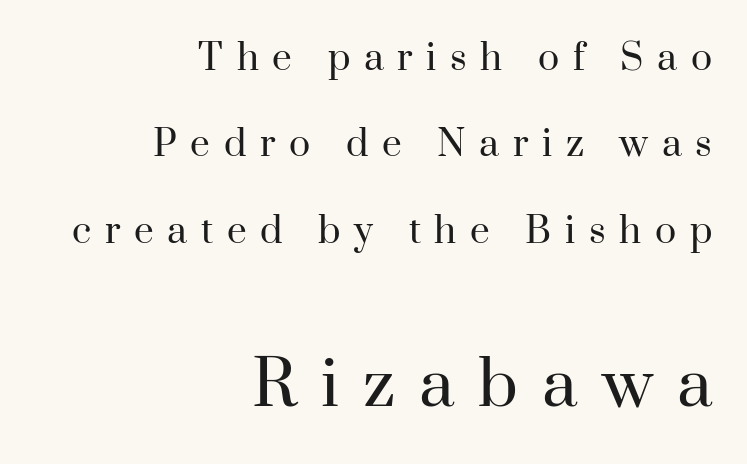
The image shows 62 px regular-weight serif type, upright; set right-aligned, loose line spacing (2.47x), unusually wide letter spacing (+0.39 em), not underlined; the second (bottom) block is 1.77x larger; high stroke contrast and a small x-height.
